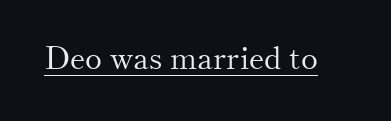
The image shows 32 px light serif type, upright; set normal letter spacing, underlined; medium stroke contrast and a small x-height.
